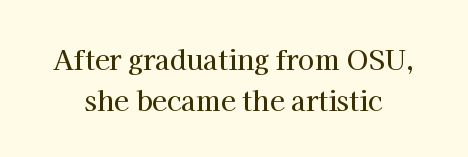
Q: Is the text italic (slanted)? A: No, it is upright.
Q: Is the text underlined? A: No.
Q: How is the paragraph aligned? A: Centered.
Q: Is the spacing between letters normal or unusually wide? A: Normal.
Q: Is the spacing between lines tight, normal or loose? A: Normal.
